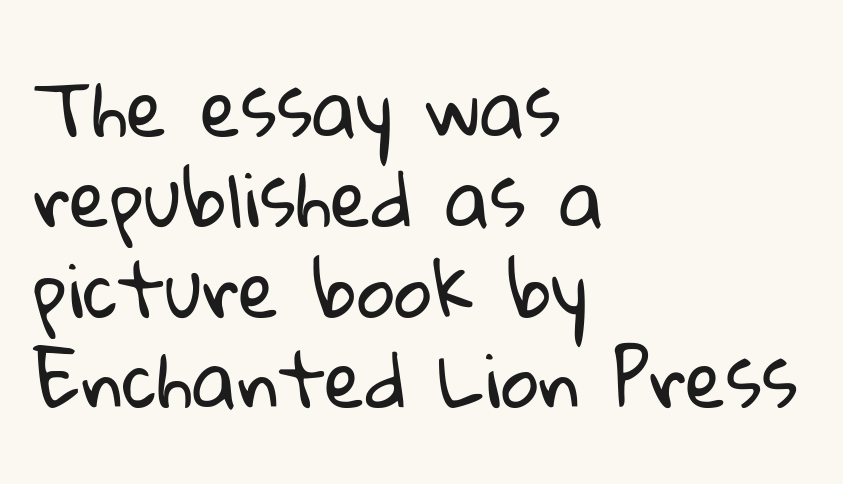
Varying glyph widths throughout — classic text-font behaviour. Decoration check: the copy has no underline. Letter spacing: default. Compared with a typical body face, this is equally light or lighter still. What kind of face is this? One without serifs — a sans. Visually the block forms a straight wall on the left and a jagged coastline on the right.
